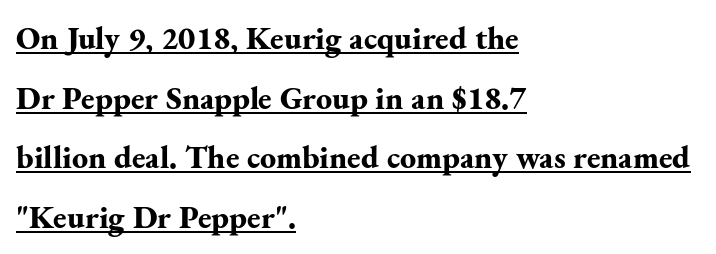
Q: Is the text bold? A: Yes.
Q: Is the text italic (slanted)? A: No, it is upright.
Q: Is the typeface a serif or a sans-serif typeface? A: Serif.
Q: Is the text underlined? A: Yes.
Q: How is the paragraph aligned? A: Left-aligned.
Q: Is the spacing between letters normal or unusually wide? A: Normal.
Q: Width (condensed, normal, or wide)? A: Normal.
Q: Stroke contrast? A: Medium.
Q: x-height? A: Small.
Q: Monospaced? A: No.
